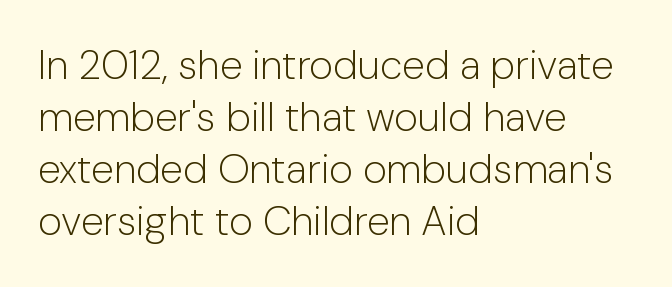
{"serif": "no", "italic": "no", "bold": "no", "weight": "light", "width": "normal", "stroke_contrast": "low", "x_height": "medium", "monospaced": "no", "underline": "no", "align": "left", "line_spacing": "normal", "line_spacing_ratio": 1.27, "letter_spacing": "normal", "letter_spacing_em": 0.0, "glyph_px": 41}
